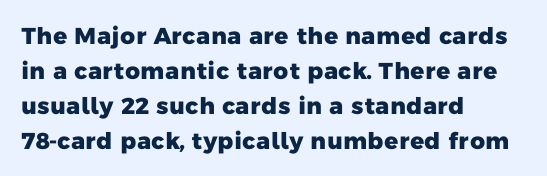
Q: Is the text bold? A: Yes.
Q: Is the text underlined? A: No.
Q: How is the paragraph aligned? A: Left-aligned.
Q: Is the spacing between letters normal or unusually wide? A: Normal.
Q: Is the spacing between lines tight, normal or loose? A: Normal.
